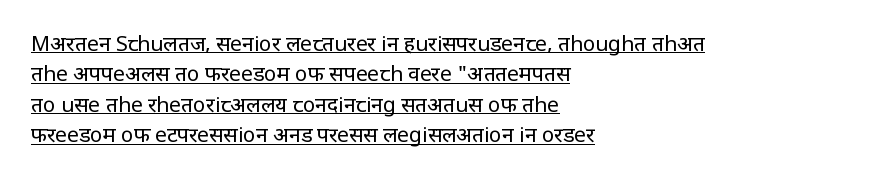
The face looks like a standard text weight, possibly lighter. Layout note: lines flush left. Short note: letters normally spaced. This block has exactly the height ordinary leading produces.
